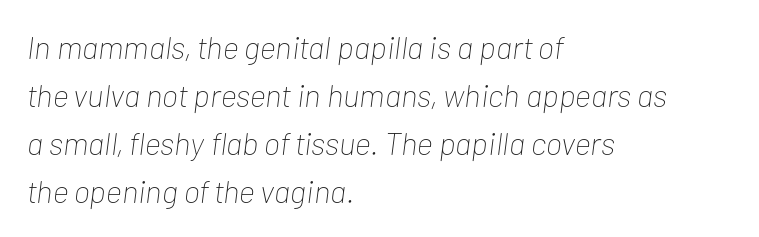
Q: Is the text bold? A: No.
Q: Is the text italic (slanted)? A: Yes, it leans right by about 7 degrees.
Q: Is the text underlined? A: No.
Q: How is the paragraph aligned? A: Left-aligned.
Q: Is the spacing between letters normal or unusually wide? A: Normal.
Q: Is the spacing between lines tight, normal or loose? A: Normal.
Q: Width (condensed, normal, or wide)? A: Condensed.
Q: Stroke contrast? A: Low.
Q: x-height? A: Medium.
Q: Monospaced? A: No.
